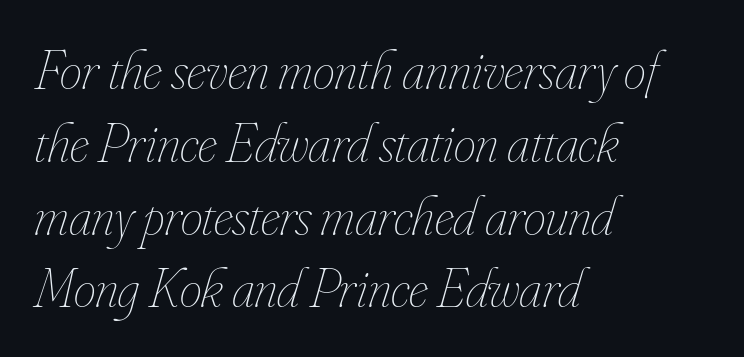
Varying glyph widths throughout — classic text-font behaviour. Words float on clear page, feet unadorned. The leading is moderate, giving the passage an even texture. Layout note: lines flush left. No extra ink here — the face is not bold.
